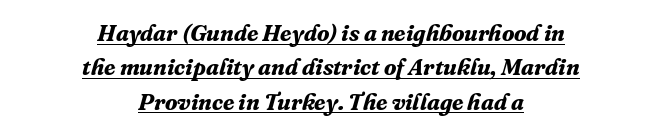
{"italic": "yes", "lean": "right", "slant_degrees": 16, "bold": "yes", "underline": "yes", "align": "center", "line_spacing": "normal", "line_spacing_ratio": 1.49, "letter_spacing": "normal", "letter_spacing_em": 0.0, "glyph_px": 23}
